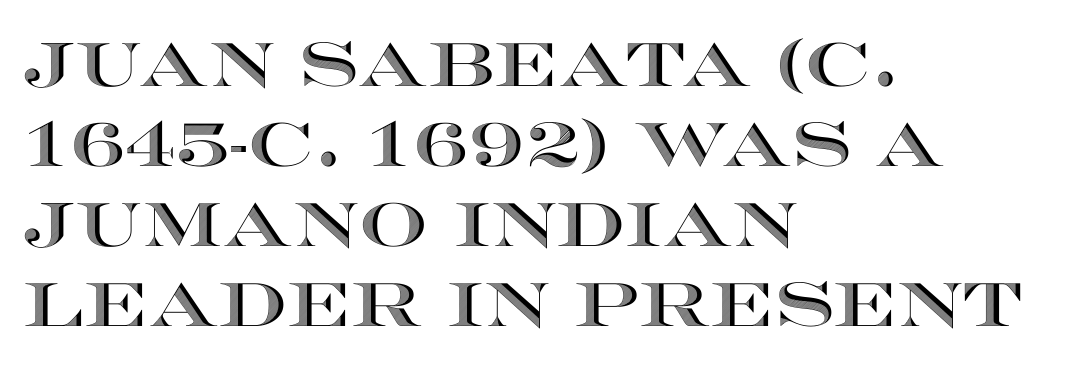
Q: Is the text italic (slanted)? A: No, it is upright.
Q: Is the text underlined? A: No.
Q: How is the paragraph aligned? A: Left-aligned.
Q: Is the spacing between letters normal or unusually wide? A: Normal.
Q: Is the spacing between lines tight, normal or loose? A: Normal.
Q: Width (condensed, normal, or wide)? A: Wide.
Q: x-height? A: Large.
Q: Monospaced? A: No.
